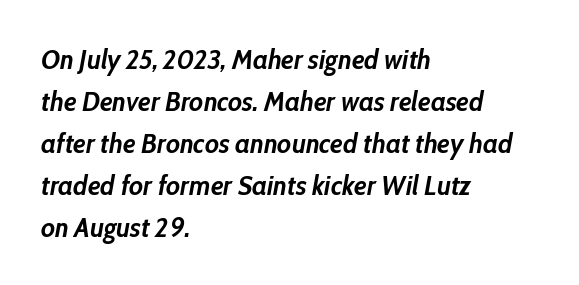
How heavy is the stroke? Heavy — this is a bold. These lines are set flush left with a ragged right edge. An italicized treatment has been applied to the whole sample. One glance says typical: line gaps are just what's usual.
